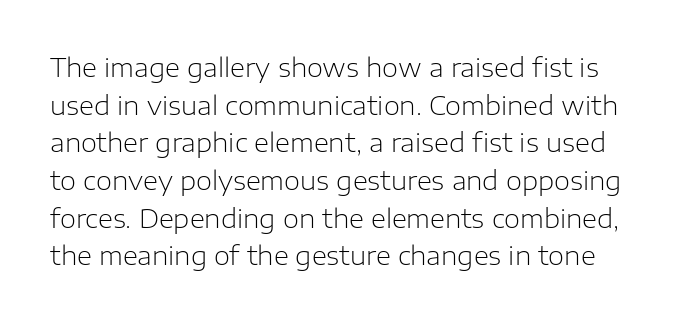
The passage shown stacks its lines at a standard gap. Ink coverage per letter is moderate at most. The letterforms sit shoulder to shoulder at normal distance. Posture: vertical.
